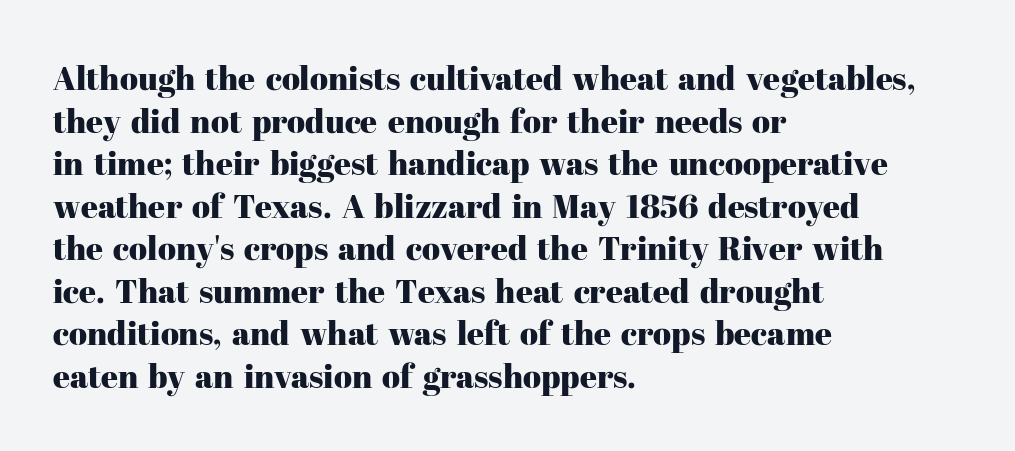
{"serif": "yes", "italic": "no", "width": "normal", "stroke_contrast": "high", "x_height": "medium", "monospaced": "no", "underline": "no", "align": "left", "line_spacing": "normal", "line_spacing_ratio": 1.29, "letter_spacing": "normal", "letter_spacing_em": 0.0, "glyph_px": 33}
